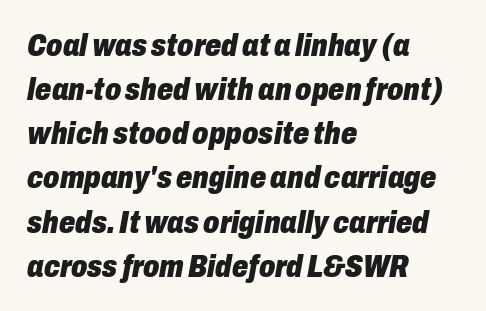
{"italic": "yes", "lean": "right", "slant_degrees": 10, "bold": "yes", "weight": "heavy", "width": "condensed", "stroke_contrast": "low", "x_height": "medium", "monospaced": "no", "underline": "no", "align": "left", "line_spacing": "normal", "line_spacing_ratio": 1.38, "letter_spacing": "normal", "letter_spacing_em": 0.0, "glyph_px": 32}
